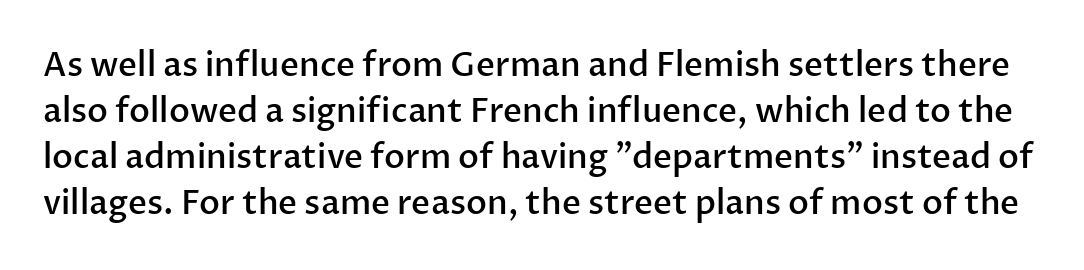
Q: Is the text bold? A: Semi-bold.
Q: Is the text italic (slanted)? A: No, it is upright.
Q: Is the typeface a serif or a sans-serif typeface? A: Sans-serif.
Q: Is the text underlined? A: No.
Q: Is the spacing between letters normal or unusually wide? A: Normal.
Q: Is the spacing between lines tight, normal or loose? A: Normal.
Q: Width (condensed, normal, or wide)? A: Normal.
Q: Stroke contrast? A: Low.
Q: x-height? A: Medium.
Q: Monospaced? A: No.
